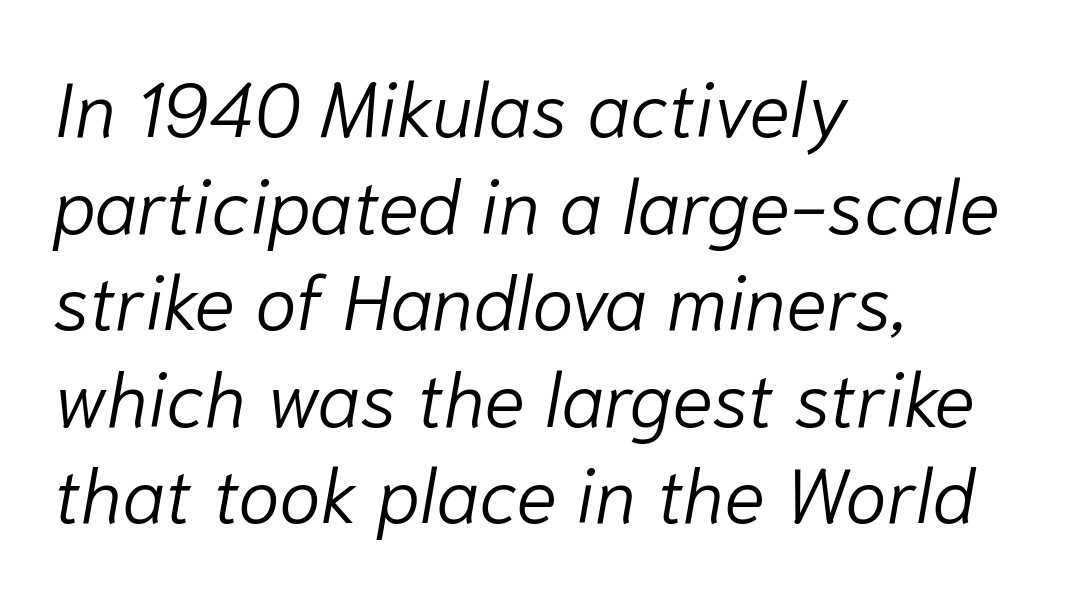
The image shows 76 px light type, italic (leaning right); set left-aligned, normal line spacing (1.27x), normal letter spacing, not underlined; low stroke contrast and a medium x-height.
